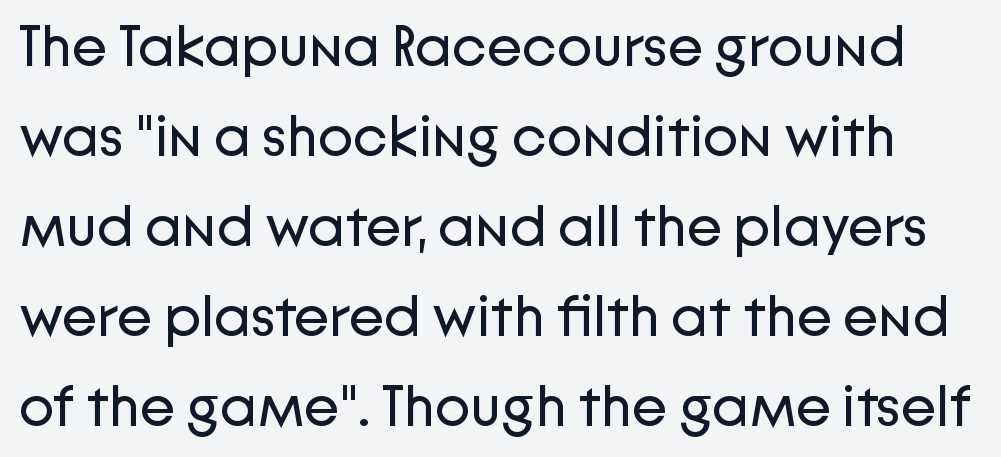
Stroke terminals: plain, sans-serif. The strokes are not fattened; the text isn't bold. Notice how descenders clear the ascenders below comfortably — that's standard leading. The passage shown is typed in a proportional face where columns would drift. The gap between lines stays unmarked. Inter-character spacing is left at the font's built-in metrics.
